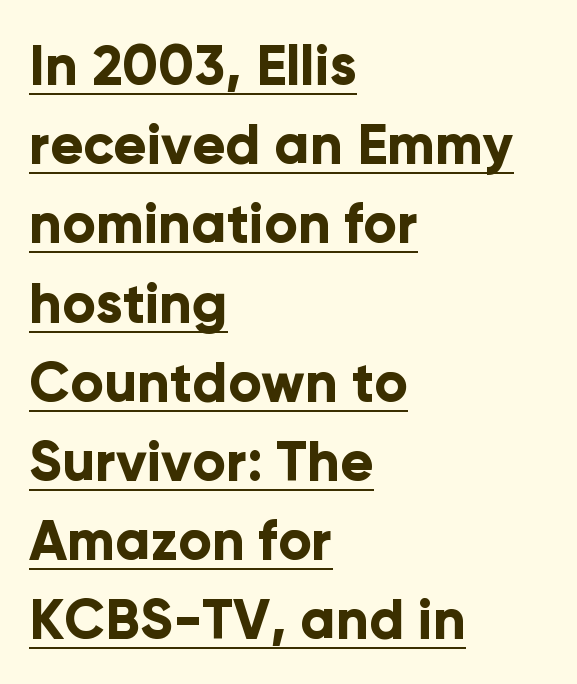
Beneath each row of characters lies a ruled line. The face used here is proportionally spaced, like ordinary book or web type. Posture: straight, roman, zero tilt. How heavy is the stroke? Heavy — this is a bold. Is the letter spacing exaggerated? No — it looks like the ordinary default. The lines in this sample share a left origin and differ only in where they stop.
